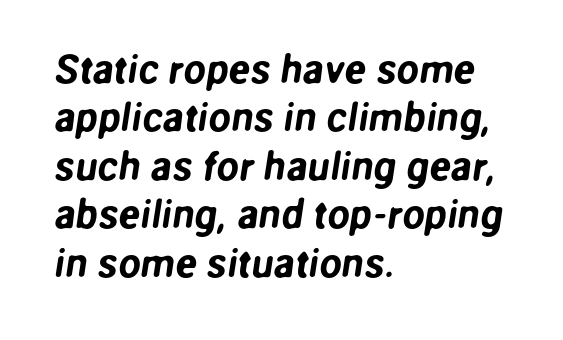
Each row of text sits above clean, open space. A typesetter would call this proportional, since set widths differ per character. In terms of letterspacing, this is plain default setting. The rag falls on the right side of this text block. The glyphs in this specimen are sans serif.
